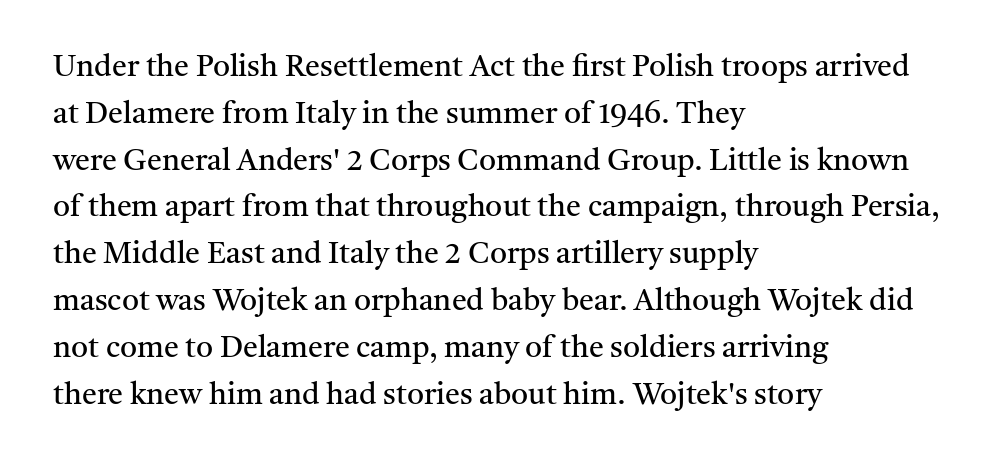
Q: Is the text bold? A: No.
Q: Is the text italic (slanted)? A: No, it is upright.
Q: Is the typeface a serif or a sans-serif typeface? A: Serif.
Q: Is the text underlined? A: No.
Q: How is the paragraph aligned? A: Left-aligned.
Q: Is the spacing between letters normal or unusually wide? A: Normal.
Q: Is the spacing between lines tight, normal or loose? A: Normal.
Q: Width (condensed, normal, or wide)? A: Normal.
Q: Stroke contrast? A: Medium.
Q: x-height? A: Medium.
Q: Monospaced? A: No.
